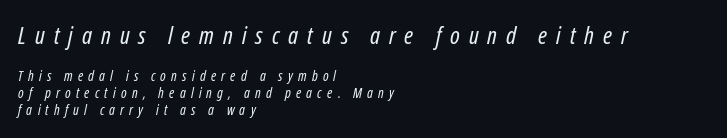
{"italic": "yes", "lean": "right", "slant_degrees": 12, "bold": "no", "underline": "no", "align": "left", "line_spacing_ratio": 1.2, "letter_spacing": "wide", "letter_spacing_em": 0.37, "larger_block": "first", "size_ratio": 1.71, "glyph_px": 24}
